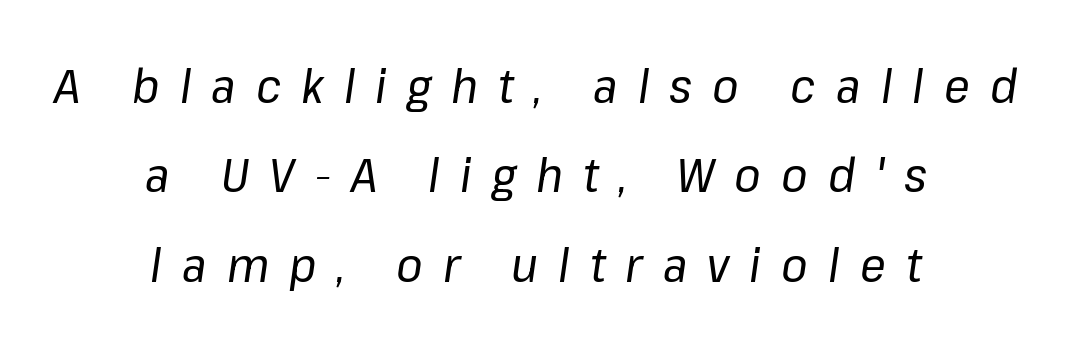
The image shows 48 px regular-weight type, italic (leaning right); set centered, line spacing 1.86x, unusually wide letter spacing (+0.42 em), not underlined; low stroke contrast and a medium x-height.
